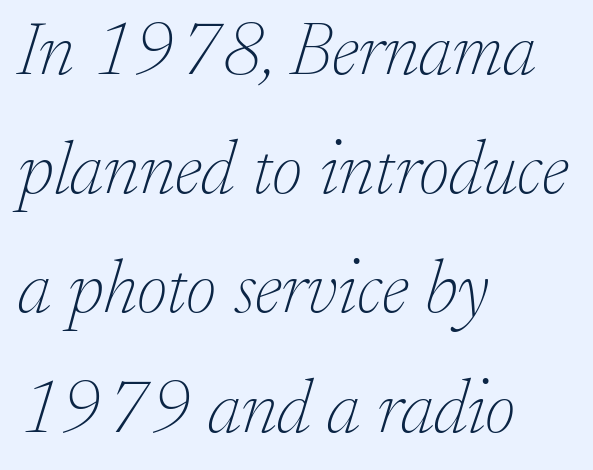
{"serif": "yes", "italic": "yes", "lean": "right", "slant_degrees": 17, "bold": "no", "weight": "thin", "width": "normal", "stroke_contrast": "low", "x_height": "small", "monospaced": "no", "underline": "no", "align": "left", "line_spacing": "normal", "line_spacing_ratio": 1.59, "letter_spacing": "normal", "letter_spacing_em": 0.0, "glyph_px": 75}
